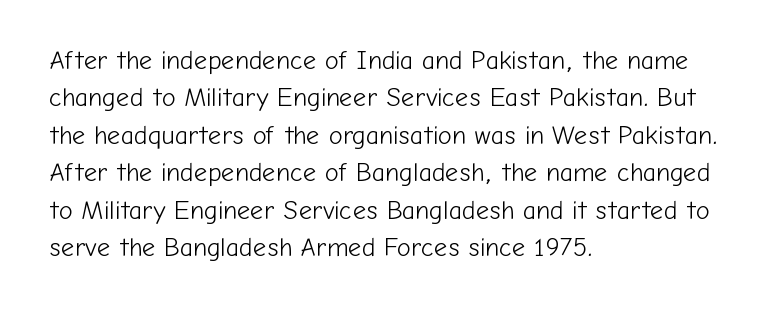
Is the letter spacing exaggerated? No — it looks like the ordinary default. This block has exactly the height ordinary leading produces. This is the regular roman posture of the typeface. Weight: not bold — regular or lighter.
